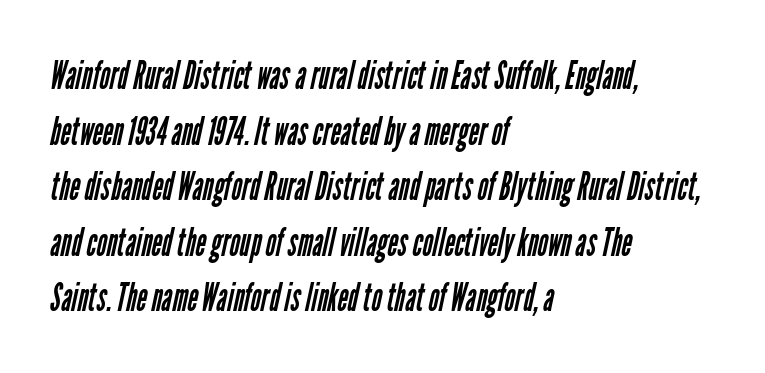
The image shows 40 px regular-weight, condensed sans-serif type; set left-aligned, normal line spacing (1.39x), normal letter spacing, not underlined; low stroke contrast and a medium x-height.
